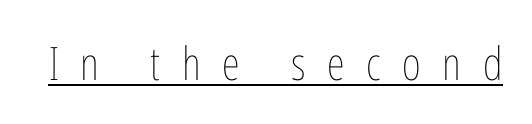
The image shows 46 px thin, condensed type, upright; set unusually wide letter spacing (+0.47 em), underlined; low stroke contrast and a medium x-height.
